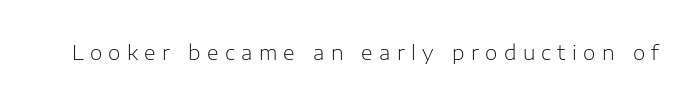
Short note: letters widely spaced. Stems here are at most as thick as an everyday book face. Words float on clear page, feet unadorned. This is the regular roman posture of the typeface.
